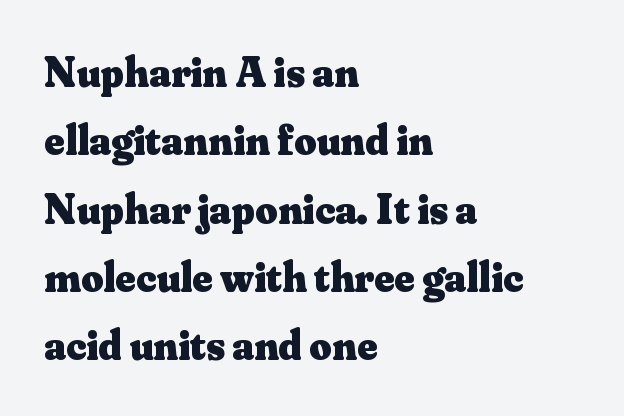
{"serif": "yes", "italic": "no", "bold": "yes", "weight": "heavy", "width": "normal", "stroke_contrast": "medium", "x_height": "small", "monospaced": "no", "underline": "no", "align": "left", "line_spacing": "normal", "line_spacing_ratio": 1.59, "letter_spacing": "normal", "letter_spacing_em": 0.0, "glyph_px": 43}
